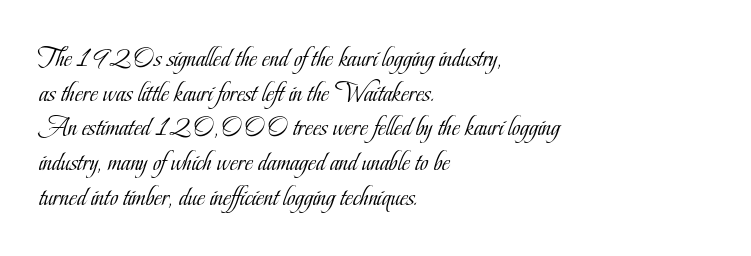
Font category for this specimen: serif. The rendering anchors every line to the left-hand side. There is no visible air inserted between adjacent glyphs. Unmarked baselines from the first word to the last.
